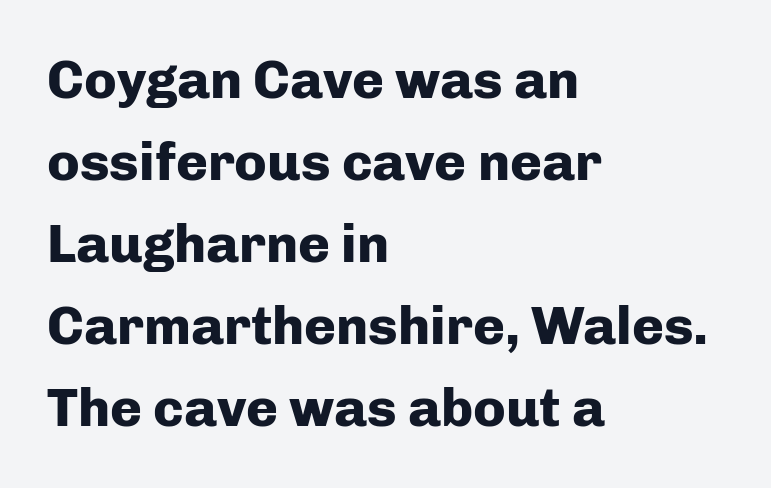
The image shows 54 px heavy sans-serif type, upright; set left-aligned, normal line spacing (1.52x), normal letter spacing, not underlined; low stroke contrast and a medium x-height.
